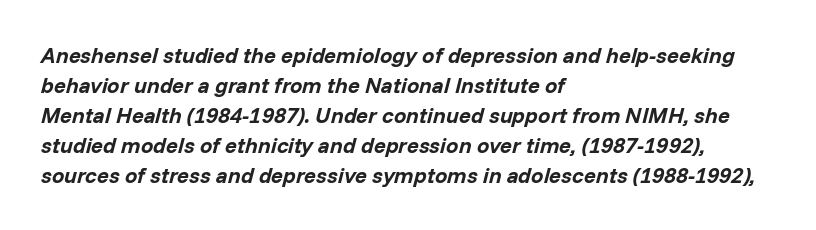
{"italic": "yes", "lean": "right", "slant_degrees": 14, "bold": "yes", "underline": "no", "align": "left", "line_spacing": "normal", "line_spacing_ratio": 1.36, "letter_spacing": "normal", "letter_spacing_em": 0.0, "glyph_px": 22}
